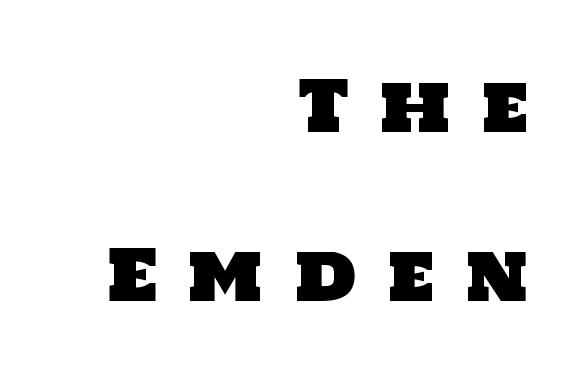
{"serif": "no", "width": "normal", "stroke_contrast": "low", "x_height": "large", "monospaced": "no", "underline": "no", "align": "right", "line_spacing": "loose", "line_spacing_ratio": 2.42, "letter_spacing": "wide", "letter_spacing_em": 0.43, "glyph_px": 70}
